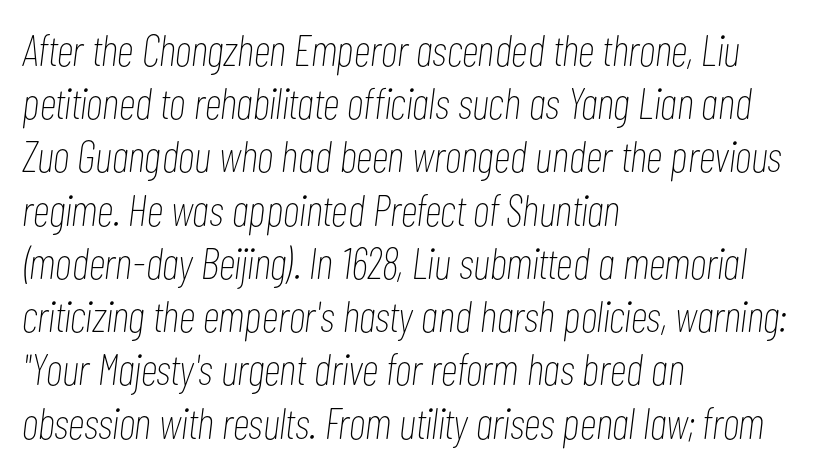
The image shows 44 px thin, condensed type, italic (leaning right); set left-aligned, line spacing 1.21x, normal letter spacing, not underlined; low stroke contrast and a medium x-height.
